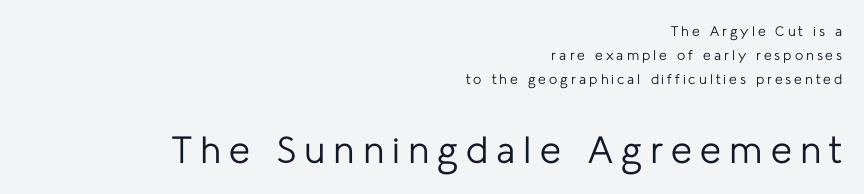
{"serif": "no", "italic": "no", "bold": "no", "weight": "regular", "width": "normal", "stroke_contrast": "low", "x_height": "medium", "monospaced": "no", "underline": "no", "align": "right", "line_spacing_ratio": 1.73, "letter_spacing": "wide", "letter_spacing_em": 0.21, "larger_block": "second", "size_ratio": 2.71, "glyph_px": 38}
